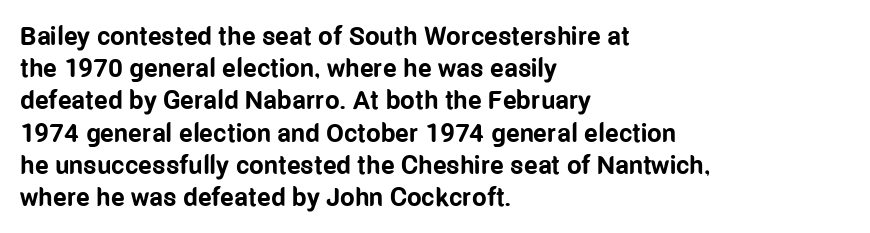
{"italic": "no", "bold": "yes", "underline": "no", "align": "left", "line_spacing_ratio": 1.24, "letter_spacing": "normal", "letter_spacing_em": 0.0, "glyph_px": 26}
